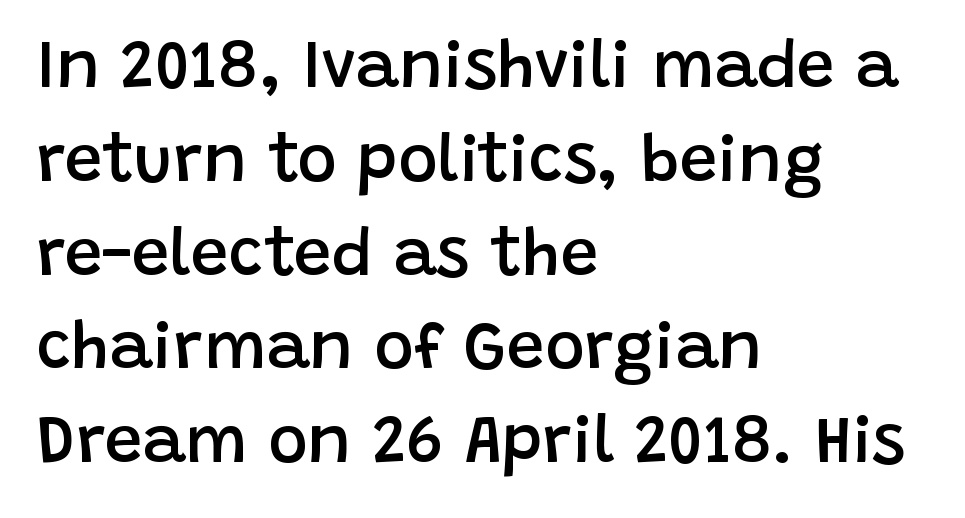
The image shows 67 px semibold sans-serif type, upright; set left-aligned, normal line spacing (1.4x), normal letter spacing, not underlined; low stroke contrast and a large x-height.
